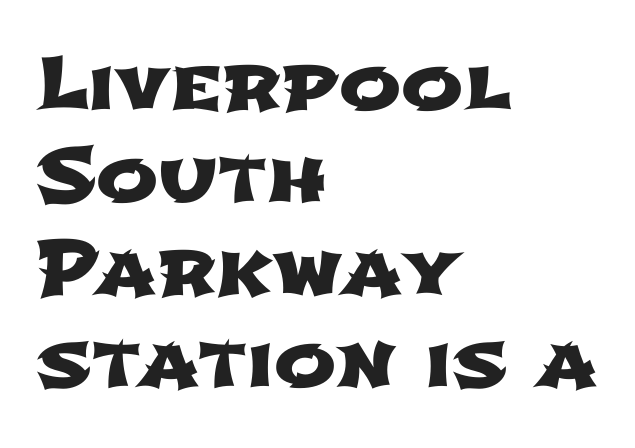
In CSS terms this would be text-align: left. Glyph-to-glyph distance matches everyday printed text. Whoever set this chose a conventional vertical rhythm. The passage shown is typeset with a sans-serif family.
